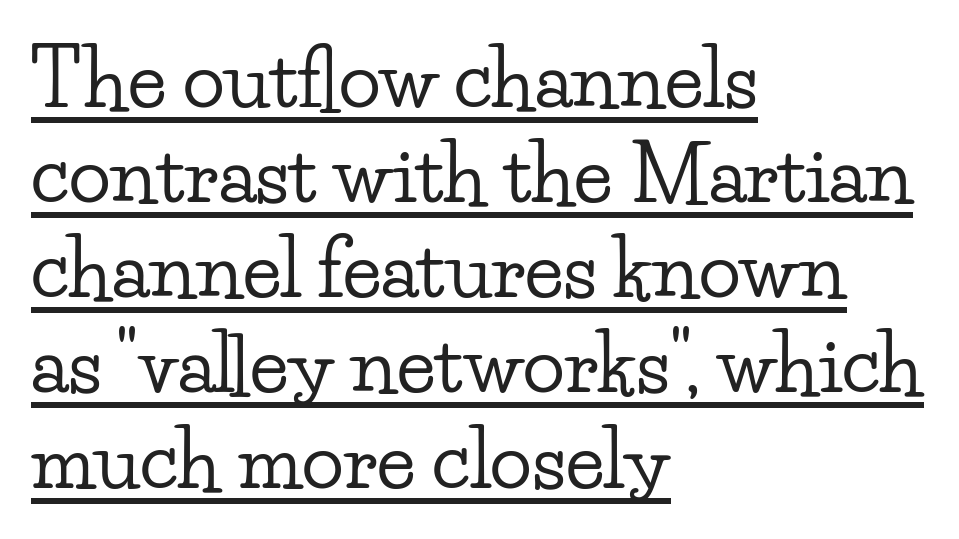
Q: Is the text italic (slanted)? A: No, it is upright.
Q: Is the typeface a serif or a sans-serif typeface? A: Serif.
Q: Is the text underlined? A: Yes.
Q: How is the paragraph aligned? A: Left-aligned.
Q: Is the spacing between letters normal or unusually wide? A: Normal.
Q: Width (condensed, normal, or wide)? A: Wide.
Q: Stroke contrast? A: Low.
Q: x-height? A: Small.
Q: Monospaced? A: No.
